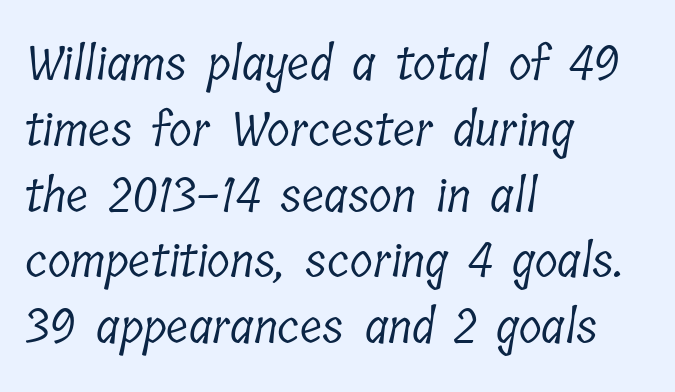
Q: Is the text bold? A: No.
Q: Is the typeface a serif or a sans-serif typeface? A: Serif.
Q: Is the text underlined? A: No.
Q: How is the paragraph aligned? A: Left-aligned.
Q: Is the spacing between letters normal or unusually wide? A: Normal.
Q: Is the spacing between lines tight, normal or loose? A: Normal.
Q: Width (condensed, normal, or wide)? A: Condensed.
Q: Stroke contrast? A: Low.
Q: x-height? A: Medium.
Q: Monospaced? A: No.
